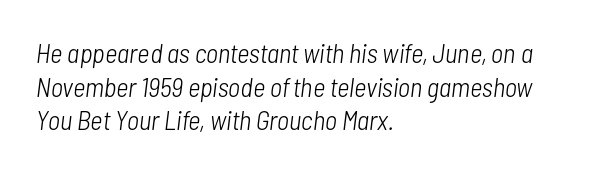
{"italic": "yes", "lean": "right", "slant_degrees": 7, "bold": "no", "underline": "no", "align": "left", "line_spacing": "normal", "line_spacing_ratio": 1.25, "letter_spacing": "normal", "letter_spacing_em": 0.0, "glyph_px": 27}
